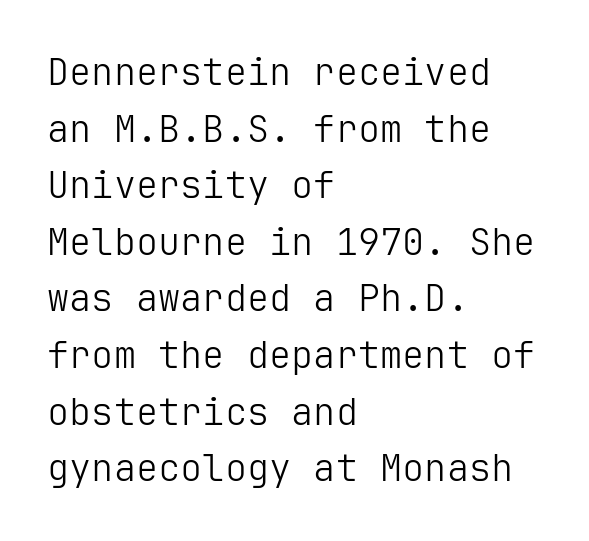
Heft: none added — not bold. Has an underline been added? It has not. If you drew a ruler down the left edge, every line would touch it. The rendering keeps characters at their native spacing. No italicization has been applied; the sample stays upright.
